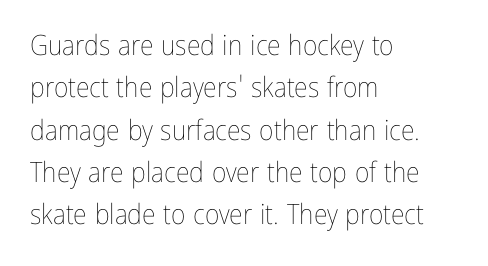
The image shows 28 px thin, condensed type, upright; set left-aligned, normal line spacing (1.51x), normal letter spacing, not underlined; low stroke contrast and a medium x-height.
